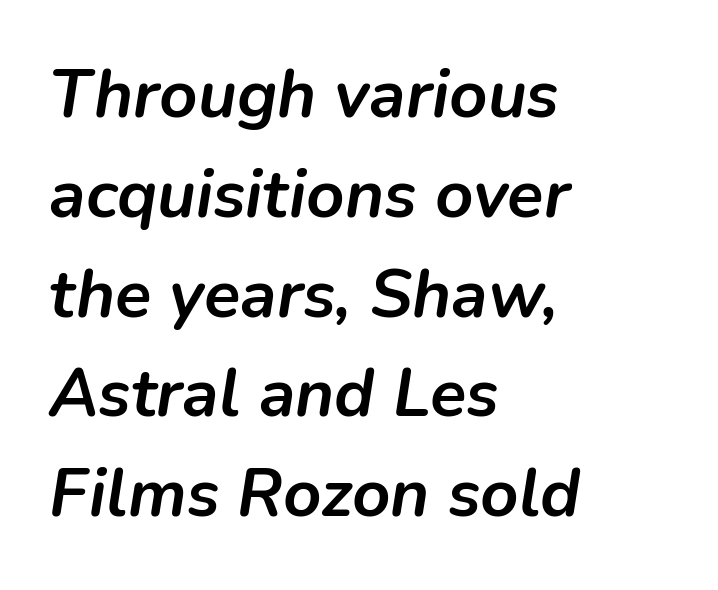
Q: Is the text bold? A: Yes.
Q: Is the text italic (slanted)? A: Yes, it leans right by about 9 degrees.
Q: Is the text underlined? A: No.
Q: How is the paragraph aligned? A: Left-aligned.
Q: Is the spacing between letters normal or unusually wide? A: Normal.
Q: Is the spacing between lines tight, normal or loose? A: Normal.
Q: Width (condensed, normal, or wide)? A: Normal.
Q: Stroke contrast? A: Low.
Q: x-height? A: Medium.
Q: Monospaced? A: No.
